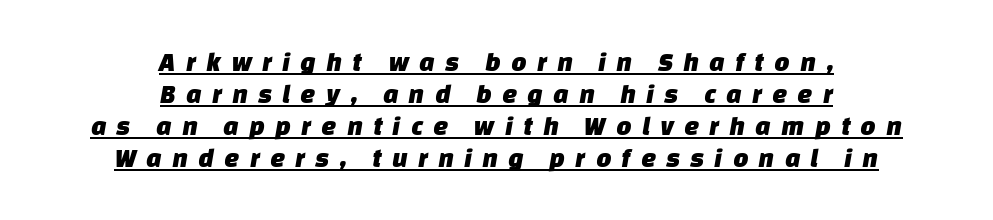
{"underline": "yes", "align": "center", "line_spacing_ratio": 1.19, "letter_spacing": "wide", "letter_spacing_em": 0.37, "glyph_px": 27}
